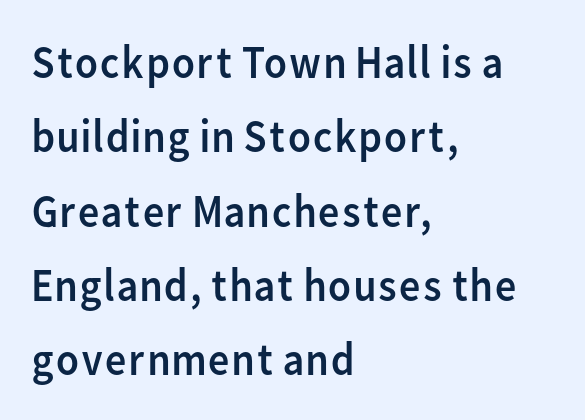
The letters sit at their default tracking, neither squeezed nor spread. The type sits square on the baseline with zero lean. Stems here are at most as thick as an everyday book face. A typesetter would label this face a sans.
